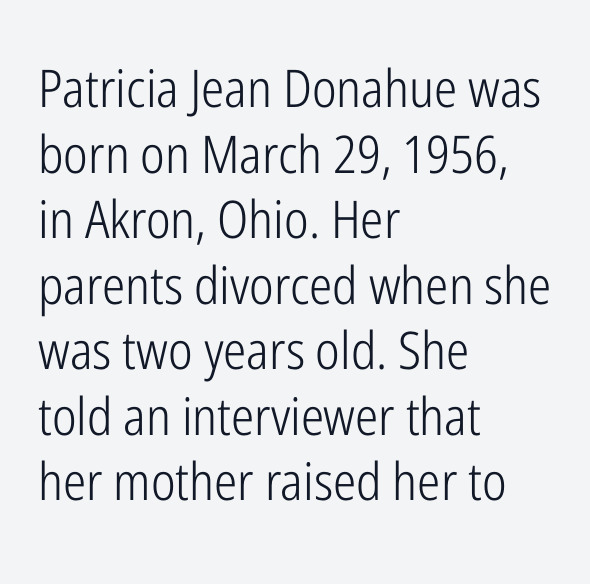
Q: Is the text bold? A: No.
Q: Is the text italic (slanted)? A: No, it is upright.
Q: Is the typeface a serif or a sans-serif typeface? A: Sans-serif.
Q: Is the text underlined? A: No.
Q: How is the paragraph aligned? A: Left-aligned.
Q: Is the spacing between letters normal or unusually wide? A: Normal.
Q: Is the spacing between lines tight, normal or loose? A: Normal.
Q: Width (condensed, normal, or wide)? A: Condensed.
Q: Stroke contrast? A: Low.
Q: x-height? A: Medium.
Q: Monospaced? A: No.
